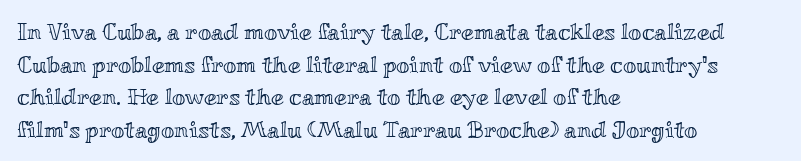
All the whitespace from short lines collects on the right. Standard letterfit; no display-style spreading of the glyphs. The area under the type is left untouched. Characters remain perfectly vertical along every line. If you measured baseline to baseline, you'd find a middling distance.
